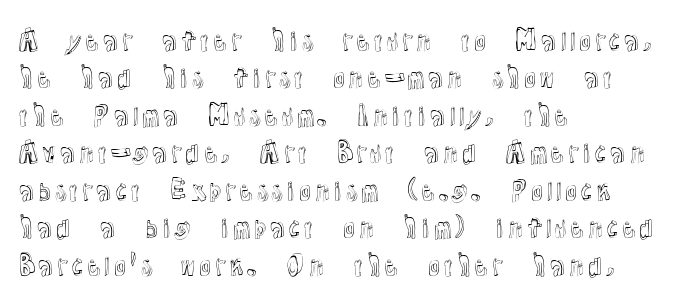
A typesetter would call this zero additional tracking. The string is rendered with underlining switched off. Reading down the block, your eye returns to a fixed left position each line. The lines sit at an ordinary, default distance from one another.
